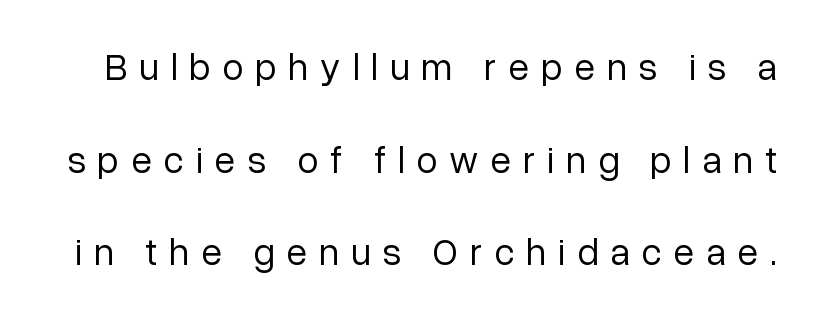
The image shows 38 px regular-weight sans-serif type, upright; set loose line spacing (2.44x), unusually wide letter spacing (+0.31 em), not underlined; low stroke contrast and a medium x-height.
